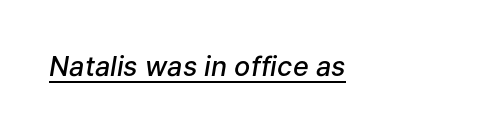
Q: Is the text bold? A: Semi-bold.
Q: Is the text italic (slanted)? A: Yes, it leans right by about 9 degrees.
Q: Is the text underlined? A: Yes.
Q: Is the spacing between letters normal or unusually wide? A: Normal.
